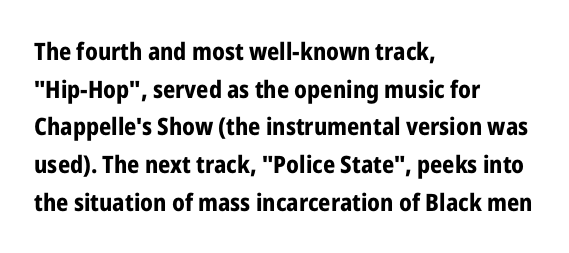
The image shows 24 px bold type, upright; set left-aligned, normal line spacing (1.57x), normal letter spacing, not underlined.
